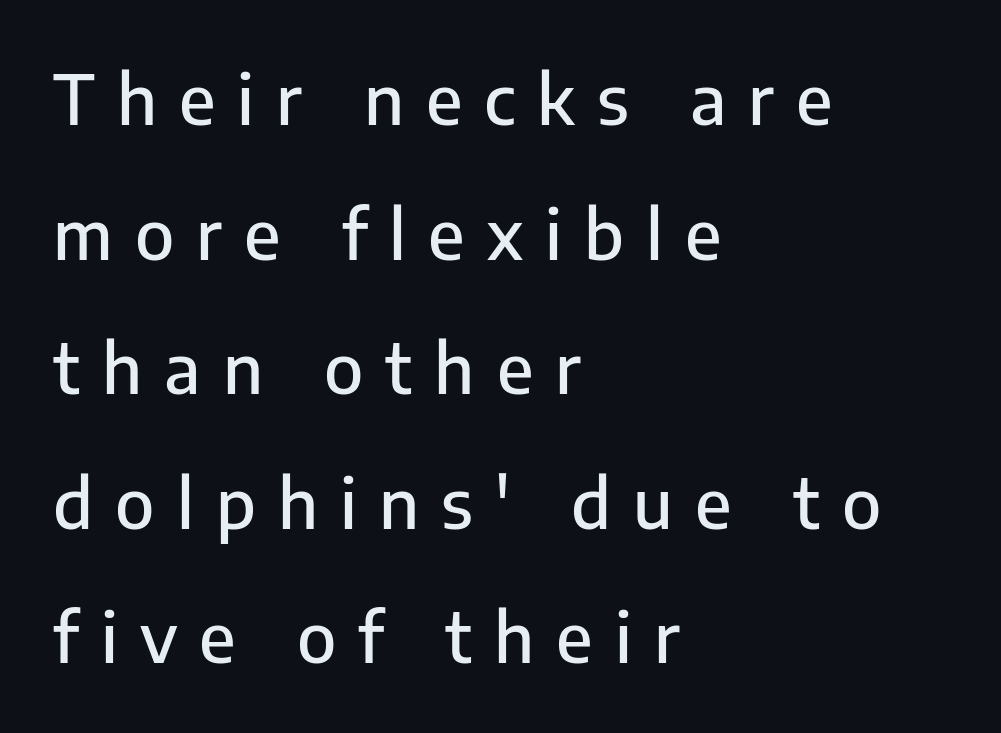
Compared with typical paragraphs, the rows here are farther apart. A typesetter would call this heavily tracked-out type. You could not count columns in this text — the font is proportionally spaced. Rule under the text: the space is simply empty. Is this a sans? Yes — the strokes have no serifs. The font's upright variant was chosen for this text.
